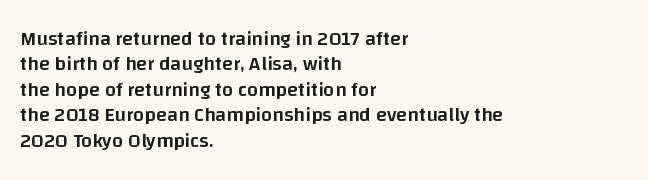
Q: Is the text bold? A: Semi-bold.
Q: Is the text italic (slanted)? A: No, it is upright.
Q: Is the text underlined? A: No.
Q: How is the paragraph aligned? A: Left-aligned.
Q: Is the spacing between letters normal or unusually wide? A: Normal.
Q: Is the spacing between lines tight, normal or loose? A: Normal.
